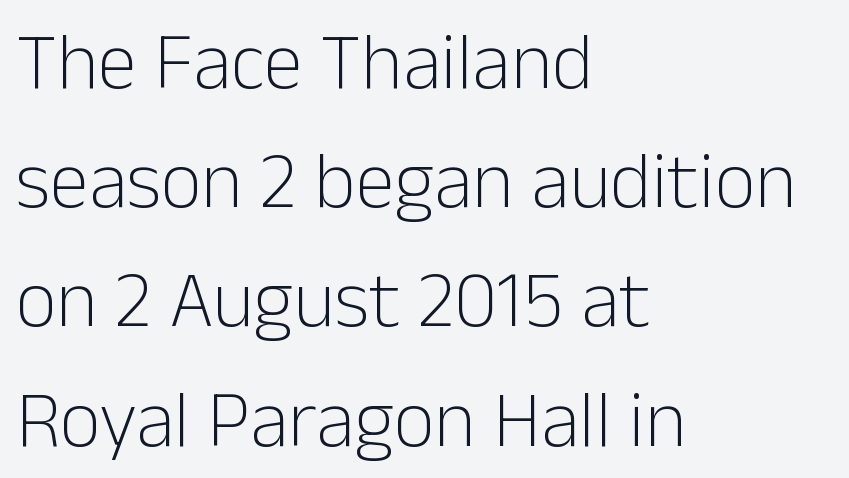
Weight: in the light-to-regular range. Observe the absence of serifs on each vertical stroke in this sample. The tracking reads as untouched default to a designer's eye. Do the characters align in a grid? No, the font is proportional. Plain, unruled lines of type. When letters stand straight like this, we call the style roman or upright.
